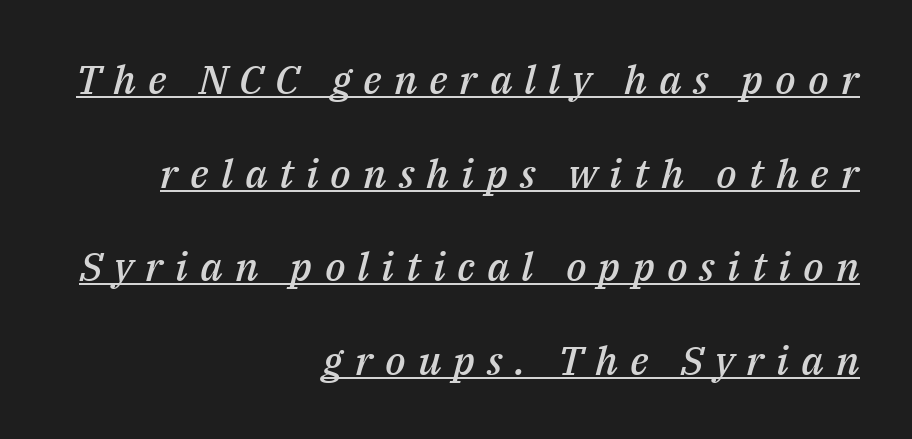
{"italic": "yes", "lean": "right", "slant_degrees": 14, "bold": "semi", "weight": "semibold", "width": "normal", "stroke_contrast": "medium", "x_height": "medium", "monospaced": "no", "underline": "yes", "align": "right", "line_spacing": "loose", "line_spacing_ratio": 2.34, "letter_spacing": "wide", "letter_spacing_em": 0.3, "glyph_px": 40}
